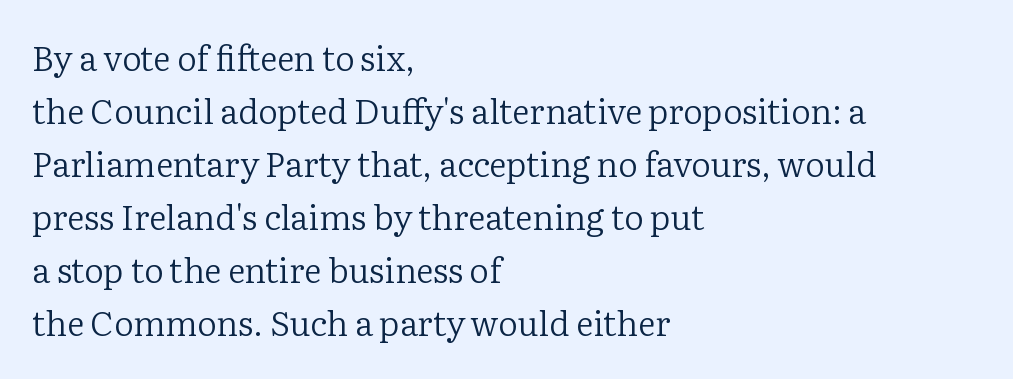
{"serif": "yes", "italic": "no", "bold": "no", "weight": "regular", "width": "normal", "stroke_contrast": "low", "x_height": "medium", "monospaced": "no", "underline": "no", "align": "left", "line_spacing": "normal", "line_spacing_ratio": 1.56, "letter_spacing": "normal", "letter_spacing_em": 0.0, "glyph_px": 34}
